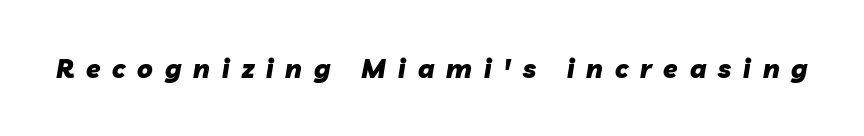
I'd describe the lettering as bold — thick and assertive. Tracking here is generous; glyphs stand well apart from one another. The glyphs look as if they've been sheared to an angle. Plain, unruled lines of type.
